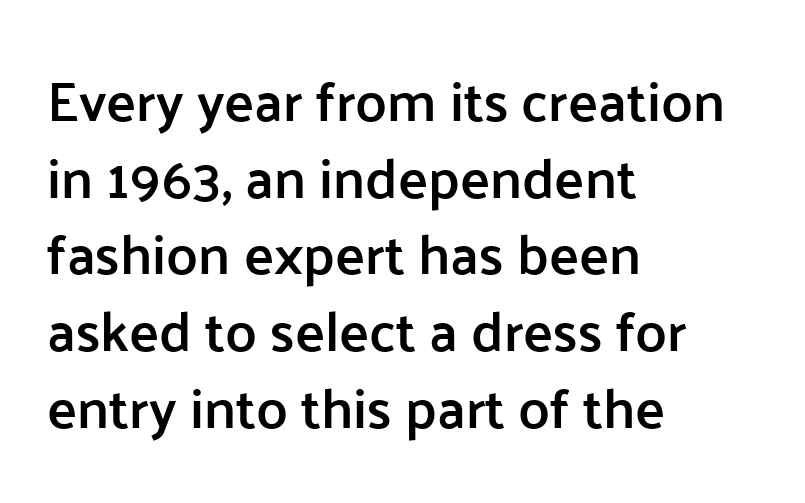
Q: Is the text bold? A: Semi-bold.
Q: Is the text italic (slanted)? A: No, it is upright.
Q: Is the typeface a serif or a sans-serif typeface? A: Sans-serif.
Q: Is the text underlined? A: No.
Q: How is the paragraph aligned? A: Left-aligned.
Q: Is the spacing between letters normal or unusually wide? A: Normal.
Q: Is the spacing between lines tight, normal or loose? A: Normal.
Q: Width (condensed, normal, or wide)? A: Normal.
Q: Stroke contrast? A: Low.
Q: x-height? A: Medium.
Q: Monospaced? A: No.
